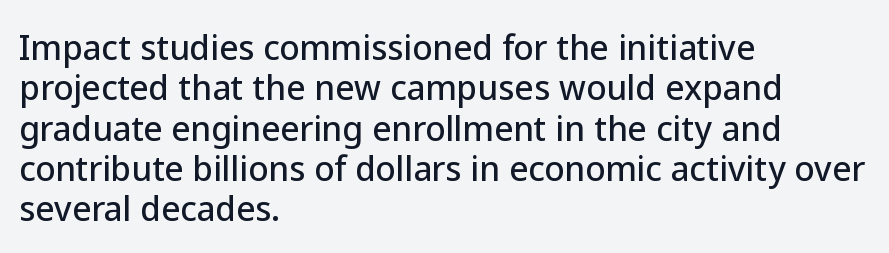
Q: Is the text italic (slanted)? A: No, it is upright.
Q: Is the typeface a serif or a sans-serif typeface? A: Sans-serif.
Q: Is the text underlined? A: No.
Q: How is the paragraph aligned? A: Left-aligned.
Q: Is the spacing between letters normal or unusually wide? A: Normal.
Q: Width (condensed, normal, or wide)? A: Normal.
Q: Stroke contrast? A: Low.
Q: x-height? A: Medium.
Q: Monospaced? A: No.
